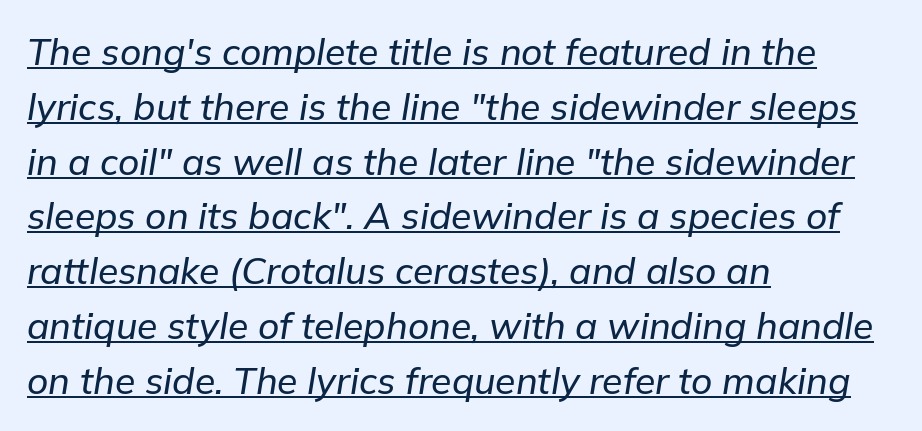
The image shows 37 px text type, italic (leaning right); set left-aligned, normal line spacing (1.48x), normal letter spacing, underlined; low stroke contrast and a medium x-height.
